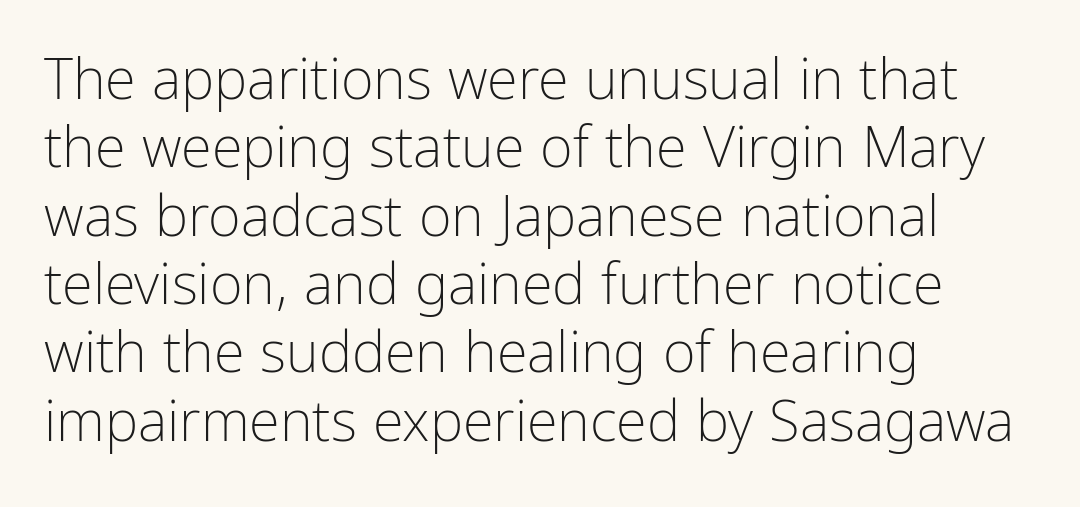
Q: Is the text bold? A: No.
Q: Is the text italic (slanted)? A: No, it is upright.
Q: Is the typeface a serif or a sans-serif typeface? A: Sans-serif.
Q: Is the text underlined? A: No.
Q: How is the paragraph aligned? A: Left-aligned.
Q: Is the spacing between letters normal or unusually wide? A: Normal.
Q: Width (condensed, normal, or wide)? A: Condensed.
Q: Stroke contrast? A: Low.
Q: x-height? A: Medium.
Q: Monospaced? A: No.
